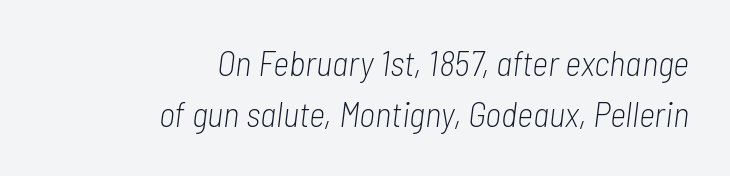
Words float on clear page, feet unadorned. Where is the straight margin? On the right. Is the type heavy? It reads as light-to-regular instead. What's the leading like? Ordinary, nothing unusual.
